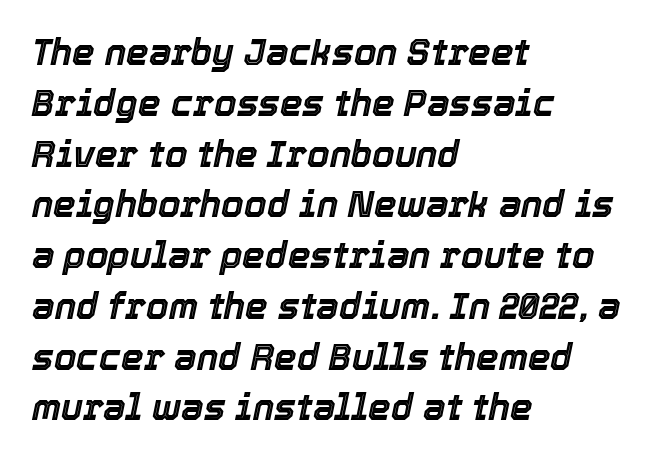
{"italic": "yes", "lean": "right", "slant_degrees": 12, "width": "normal", "x_height": "medium", "monospaced": "no", "underline": "no", "align": "left", "line_spacing": "normal", "line_spacing_ratio": 1.41, "letter_spacing": "normal", "letter_spacing_em": 0.0, "glyph_px": 36}
